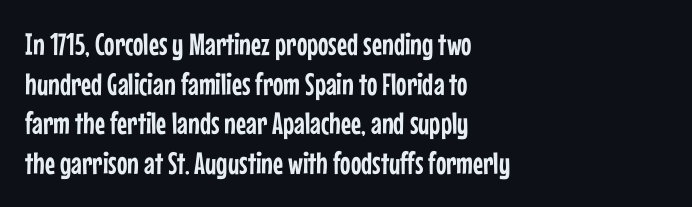
Q: Is the text italic (slanted)? A: No, it is upright.
Q: Is the typeface a serif or a sans-serif typeface? A: Sans-serif.
Q: Is the text underlined? A: No.
Q: How is the paragraph aligned? A: Left-aligned.
Q: Is the spacing between letters normal or unusually wide? A: Normal.
Q: Is the spacing between lines tight, normal or loose? A: Normal.
Q: Width (condensed, normal, or wide)? A: Condensed.
Q: Stroke contrast? A: Low.
Q: x-height? A: Medium.
Q: Monospaced? A: No.
